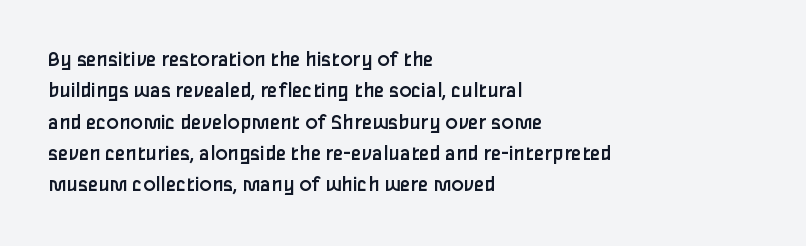
{"italic": "no", "bold": "no", "underline": "no", "align": "left", "line_spacing": "normal", "line_spacing_ratio": 1.36, "letter_spacing": "normal", "letter_spacing_em": 0.0, "glyph_px": 23}
